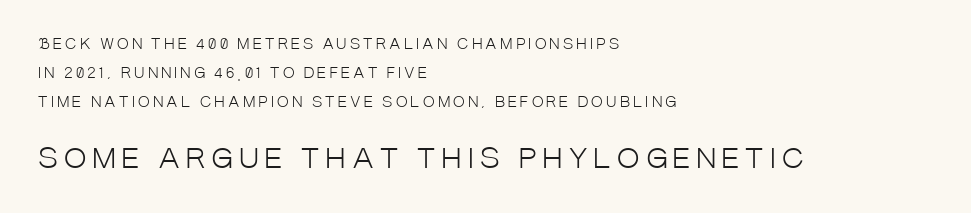
Q: Is the text bold? A: No.
Q: Is the text italic (slanted)? A: No, it is upright.
Q: Is the text underlined? A: No.
Q: How is the paragraph aligned? A: Left-aligned.
Q: Is the spacing between letters normal or unusually wide? A: Unusually wide.
Q: Is the spacing between lines tight, normal or loose? A: Loose.
Q: Which block of text is set in a larger size, the first (top) or the second (bottom)? A: The second (bottom) one.
